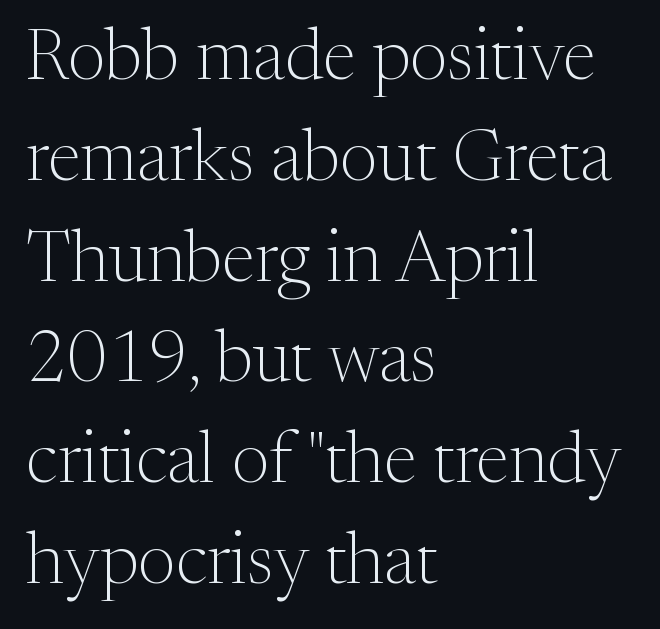
Q: Is the text bold? A: No.
Q: Is the text italic (slanted)? A: No, it is upright.
Q: Is the typeface a serif or a sans-serif typeface? A: Serif.
Q: Is the text underlined? A: No.
Q: How is the paragraph aligned? A: Left-aligned.
Q: Is the spacing between letters normal or unusually wide? A: Normal.
Q: Is the spacing between lines tight, normal or loose? A: Normal.
Q: Width (condensed, normal, or wide)? A: Normal.
Q: Stroke contrast? A: Medium.
Q: x-height? A: Medium.
Q: Monospaced? A: No.
